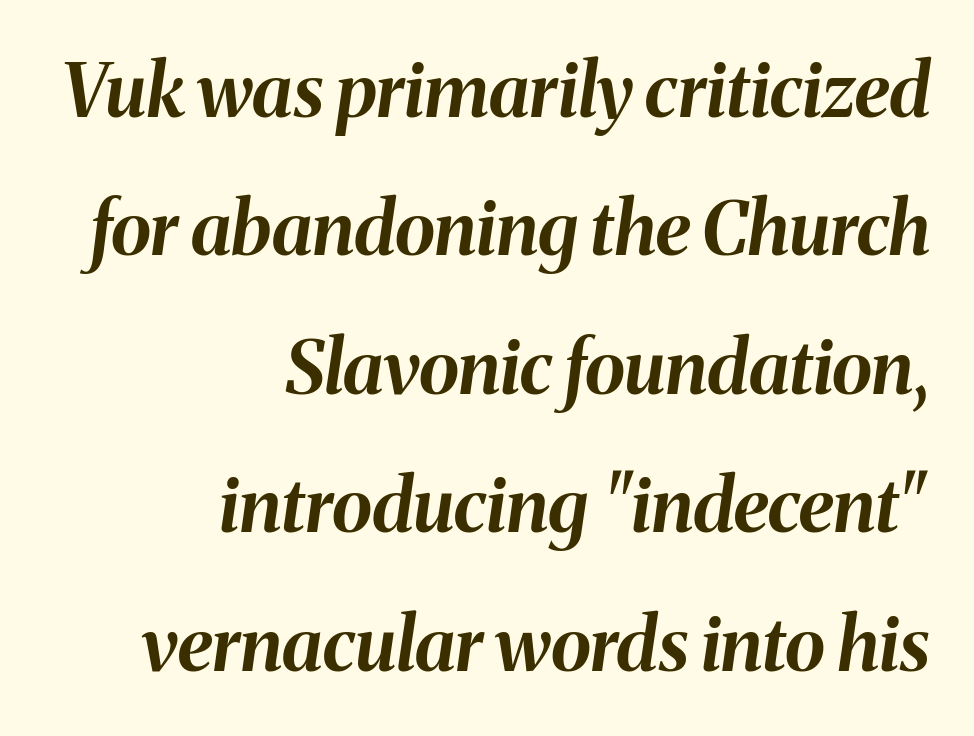
The image shows 74 px bold type, italic (leaning right); set right-aligned, line spacing 1.87x, normal letter spacing, not underlined; medium stroke contrast and a medium x-height.
